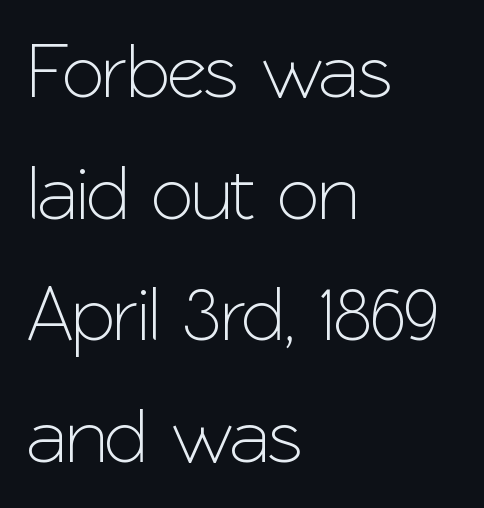
Q: Is the text italic (slanted)? A: No, it is upright.
Q: Is the typeface a serif or a sans-serif typeface? A: Sans-serif.
Q: Is the text underlined? A: No.
Q: How is the paragraph aligned? A: Left-aligned.
Q: Is the spacing between letters normal or unusually wide? A: Normal.
Q: Is the spacing between lines tight, normal or loose? A: Normal.
Q: Width (condensed, normal, or wide)? A: Normal.
Q: Stroke contrast? A: Low.
Q: x-height? A: Medium.
Q: Monospaced? A: No.
